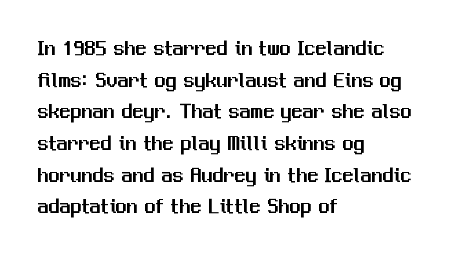
Ordinary non-slanted type is in use. Letter spacing: default. This sample is left-justified, so line endings fall wherever the words run out. Underline: absent. Successive baselines arrive at the customary interval.
